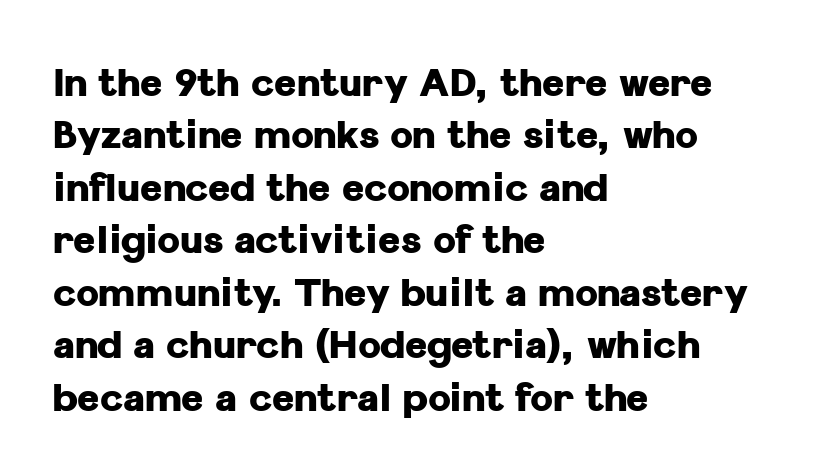
Q: Is the text bold? A: Yes.
Q: Is the text italic (slanted)? A: No, it is upright.
Q: Is the typeface a serif or a sans-serif typeface? A: Sans-serif.
Q: Is the text underlined? A: No.
Q: How is the paragraph aligned? A: Left-aligned.
Q: Is the spacing between letters normal or unusually wide? A: Normal.
Q: Is the spacing between lines tight, normal or loose? A: Normal.
Q: Width (condensed, normal, or wide)? A: Normal.
Q: Stroke contrast? A: Low.
Q: x-height? A: Medium.
Q: Monospaced? A: No.
